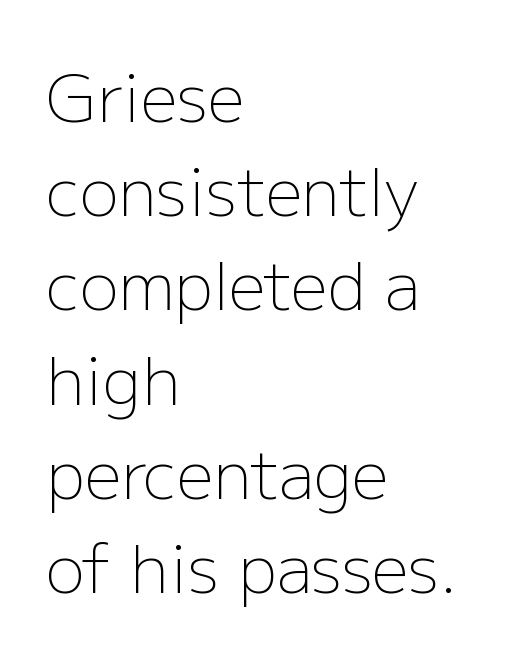
The type family on display is of the sans-serif kind. Descenders hang freely into open space. You could not count columns in this text — the font is proportionally spaced. All the whitespace from short lines collects on the right.
